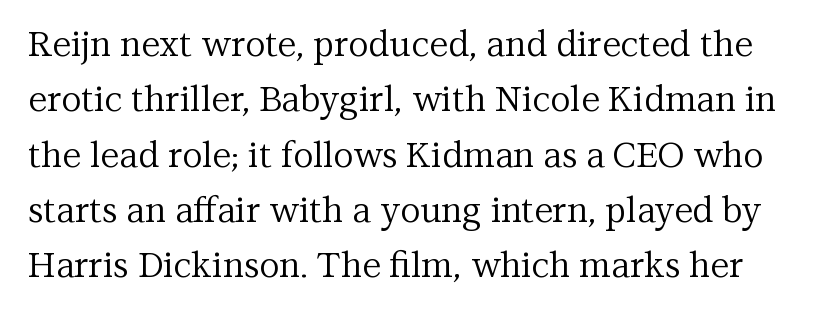
Default kerning and tracking; the words read as compact shapes. Heaviness? Minimal to ordinary, like unemphasized prose. The letters advance in unequal steps, a hallmark of proportional type. Rendered with straight, roman letterforms. A typesetter would call this leading conventional body-copy spacing. The designer went with a serif here, giving each stem small feet.
